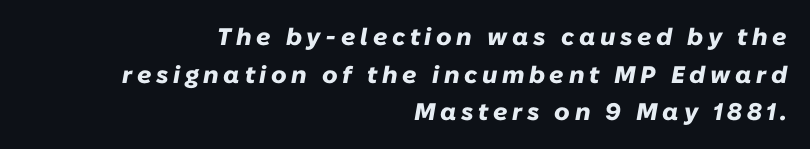
{"italic": "yes", "lean": "right", "slant_degrees": 10, "bold": "yes", "underline": "no", "align": "right", "line_spacing": "normal", "line_spacing_ratio": 1.57, "glyph_px": 24}
